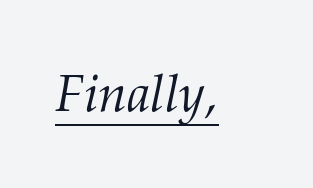
Q: Is the text bold? A: No.
Q: Is the text italic (slanted)? A: Yes, it leans right by about 12 degrees.
Q: Is the typeface a serif or a sans-serif typeface? A: Serif.
Q: Is the text underlined? A: Yes.
Q: Is the spacing between letters normal or unusually wide? A: Normal.
Q: Width (condensed, normal, or wide)? A: Normal.
Q: Stroke contrast? A: Medium.
Q: x-height? A: Medium.
Q: Monospaced? A: No.
